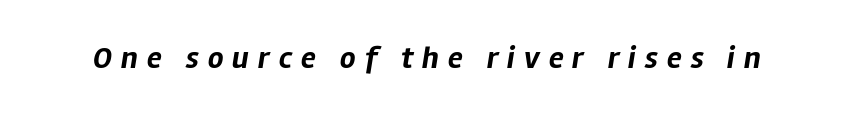
{"italic": "yes", "lean": "right", "slant_degrees": 12, "bold": "yes", "weight": "bold", "width": "normal", "stroke_contrast": "low", "x_height": "medium", "monospaced": "no", "underline": "no", "letter_spacing": "wide", "letter_spacing_em": 0.29, "glyph_px": 31}
